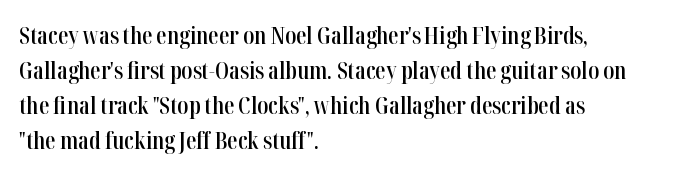
Q: Is the text bold? A: Semi-bold.
Q: Is the text italic (slanted)? A: No, it is upright.
Q: Is the text underlined? A: No.
Q: How is the paragraph aligned? A: Left-aligned.
Q: Is the spacing between letters normal or unusually wide? A: Normal.
Q: Is the spacing between lines tight, normal or loose? A: Normal.
